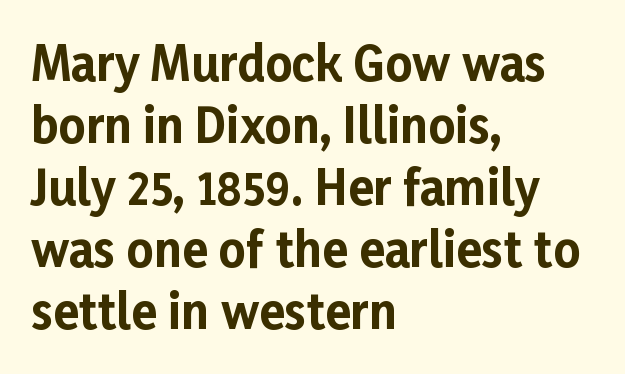
The image shows 47 px bold sans-serif type, upright; set left-aligned, normal line spacing (1.32x), normal letter spacing, not underlined; low stroke contrast and a medium x-height.
